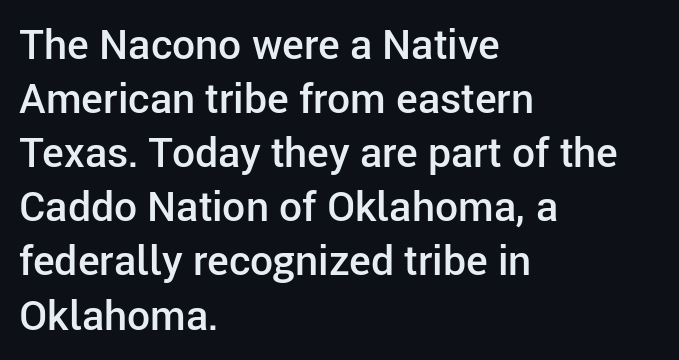
The baseline area is clear. The rendering keeps characters at their native spacing. Which margin do the lines hug? The left one — the right edge is uneven. The letters stand upright; this is a roman face.
